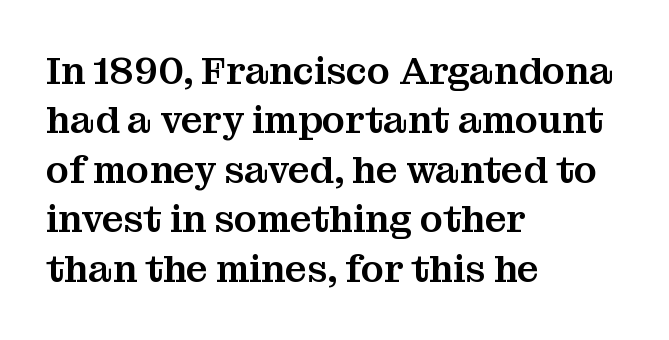
The image shows 38 px serif type, upright; set left-aligned, normal line spacing (1.3x), normal letter spacing, not underlined; medium stroke contrast and a medium x-height.
